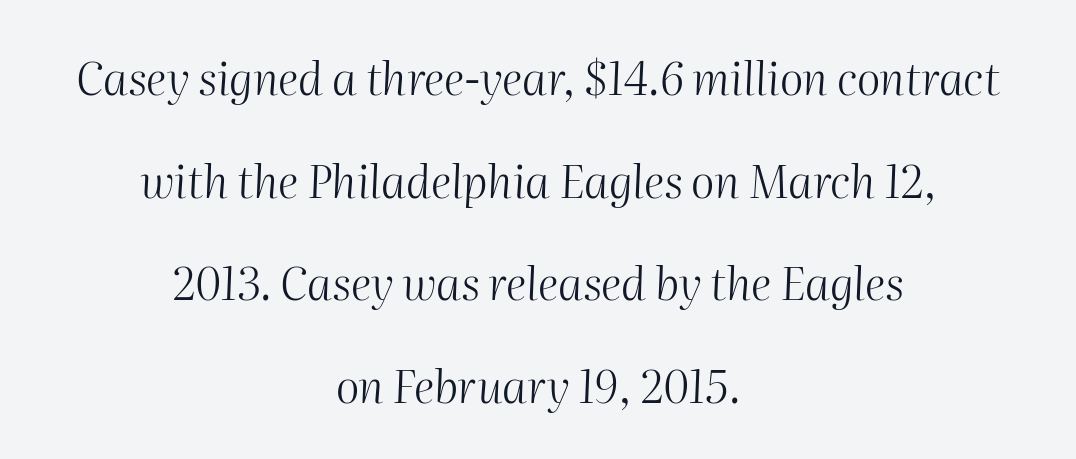
The image shows 45 px light type, italic (leaning right); set centered, loose line spacing (2.28x), normal letter spacing, not underlined; medium stroke contrast and a medium x-height.
